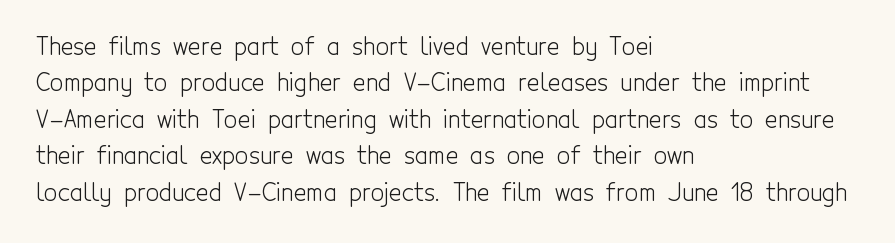
{"italic": "no", "bold": "no", "underline": "no", "align": "left", "line_spacing": "normal", "line_spacing_ratio": 1.52, "letter_spacing": "normal", "letter_spacing_em": 0.0, "glyph_px": 24}
